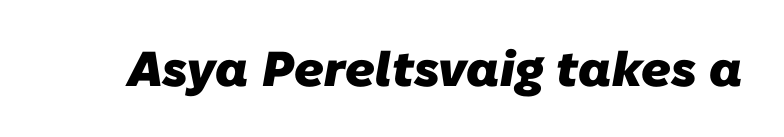
The image shows 49 px heavy sans-serif type; set normal letter spacing, not underlined; low stroke contrast and a medium x-height.
